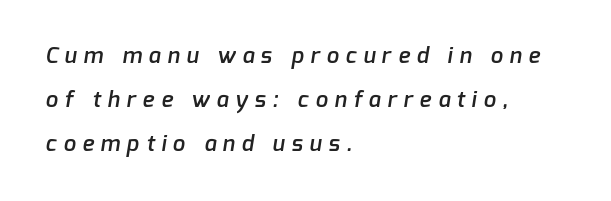
{"bold": "semi", "underline": "no", "align": "left", "line_spacing": "loose", "line_spacing_ratio": 2.0, "letter_spacing": "wide", "letter_spacing_em": 0.31, "glyph_px": 22}
